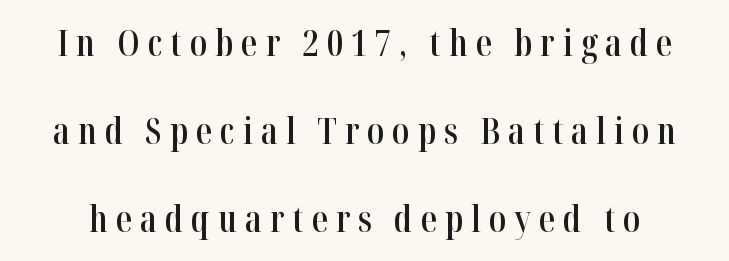
Q: Is the text bold? A: Semi-bold.
Q: Is the text italic (slanted)? A: No, it is upright.
Q: Is the typeface a serif or a sans-serif typeface? A: Serif.
Q: Is the text underlined? A: No.
Q: Is the spacing between letters normal or unusually wide? A: Unusually wide.
Q: Is the spacing between lines tight, normal or loose? A: Loose.
Q: Width (condensed, normal, or wide)? A: Condensed.
Q: Stroke contrast? A: High.
Q: x-height? A: Medium.
Q: Monospaced? A: No.
